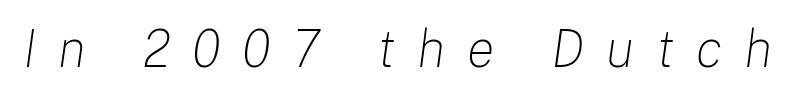
{"italic": "yes", "lean": "right", "slant_degrees": 8, "bold": "no", "weight": "light", "width": "normal", "stroke_contrast": "low", "x_height": "medium", "monospaced": "no", "underline": "no", "letter_spacing": "wide", "letter_spacing_em": 0.42, "glyph_px": 52}
